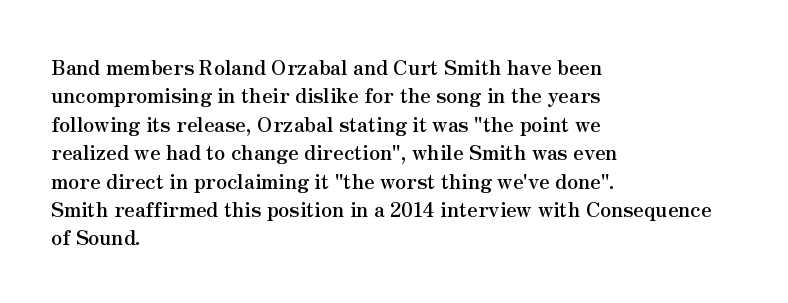
{"italic": "no", "bold": "yes", "underline": "no", "align": "left", "line_spacing": "normal", "line_spacing_ratio": 1.42, "letter_spacing": "normal", "letter_spacing_em": 0.0, "glyph_px": 20}
